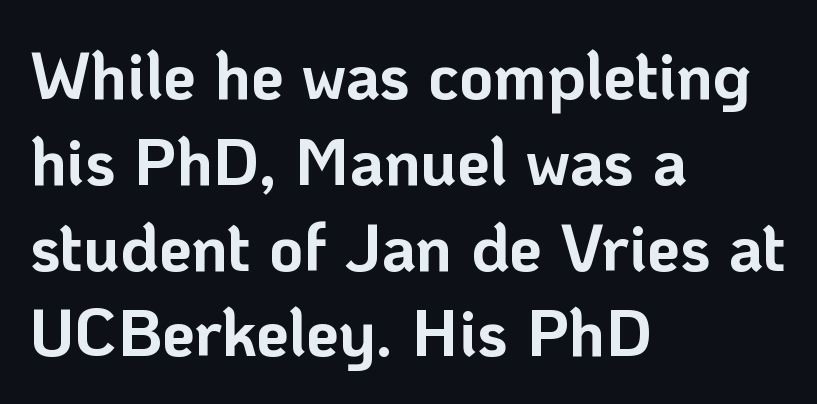
The image shows 66 px bold sans-serif type, upright; set left-aligned, normal line spacing (1.3x), normal letter spacing, not underlined; low stroke contrast and a medium x-height.
